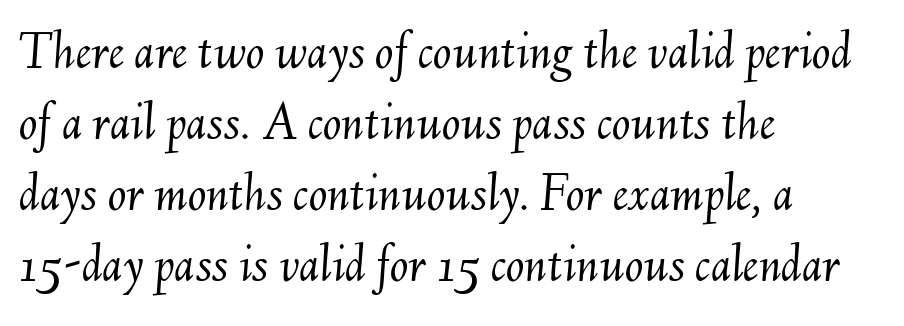
{"italic": "yes", "lean": "right", "slant_degrees": 6, "bold": "no", "weight": "light", "width": "normal", "stroke_contrast": "medium", "x_height": "small", "monospaced": "no", "underline": "no", "align": "left", "line_spacing": "normal", "line_spacing_ratio": 1.29, "letter_spacing": "normal", "letter_spacing_em": 0.0, "glyph_px": 55}
